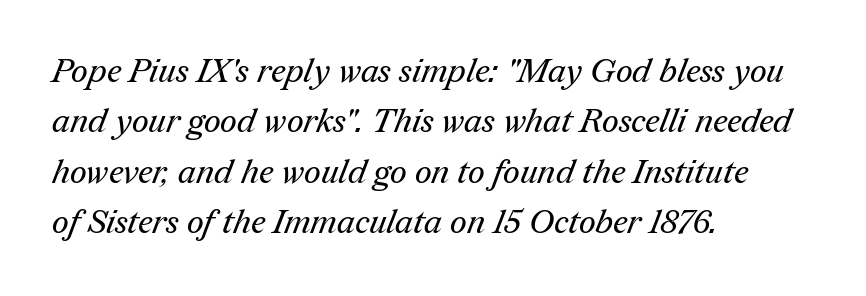
Stem width sits at or under what a default text font uses. Observe the serifs anchoring each vertical stroke in this sample. The words here are not underlined. Interline gaps are of average width in this sample. Line beginnings align vertically; line endings do not.
